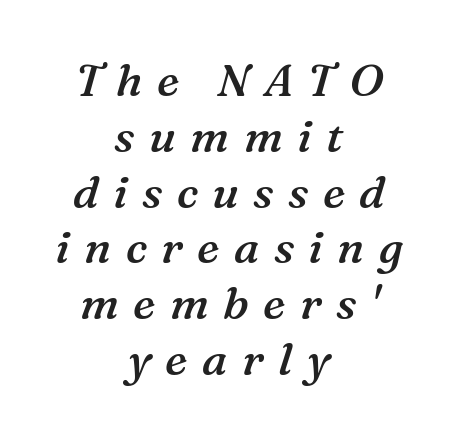
The image shows 45 px semibold serif type, italic (leaning right); set centered, line spacing 1.24x, unusually wide letter spacing (+0.32 em), not underlined; medium stroke contrast and a medium x-height.
